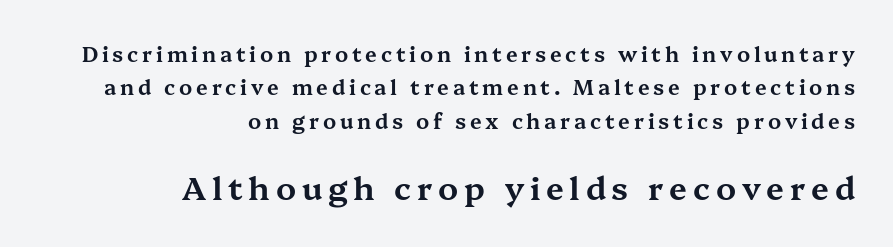
{"serif": "yes", "italic": "no", "width": "wide", "stroke_contrast": "medium", "x_height": "medium", "monospaced": "no", "underline": "no", "align": "right", "line_spacing": "normal", "line_spacing_ratio": 1.59, "larger_block": "second", "size_ratio": 1.52, "glyph_px": 32}
